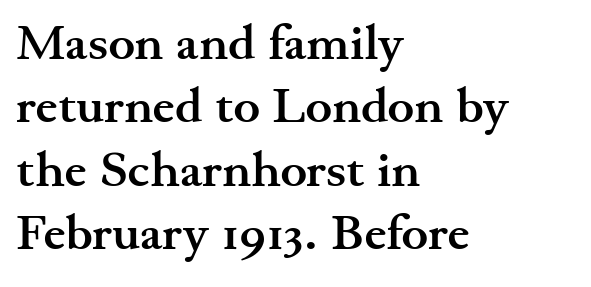
Leading: standard. The typesetter chose a ragged-right arrangement here. Honestly, the letter spacing is just normal — you wouldn't notice it. Unlike italic type, these characters show no tilt at all. Letterform terminals end in serifs throughout the passage. The space beneath each line is pristine and unruled.
